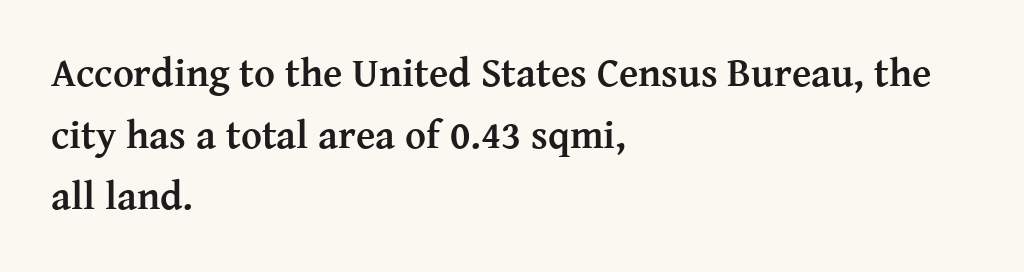
Italic: no, the glyphs are upright roman. Each word holds together tightly as a unit, with standard inter-letter gaps. Normally led — the rows are evenly, conventionally spaced. Proportional: the letters do not fall into vertical columns.
